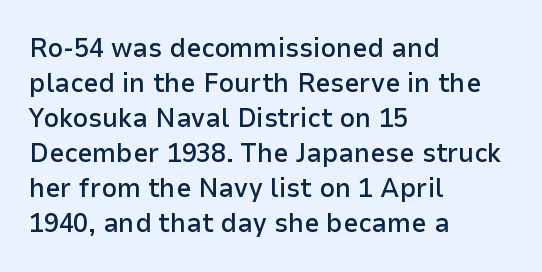
Q: Is the text bold? A: Semi-bold.
Q: Is the text italic (slanted)? A: No, it is upright.
Q: Is the text underlined? A: No.
Q: How is the paragraph aligned? A: Left-aligned.
Q: Is the spacing between letters normal or unusually wide? A: Normal.
Q: Is the spacing between lines tight, normal or loose? A: Normal.
